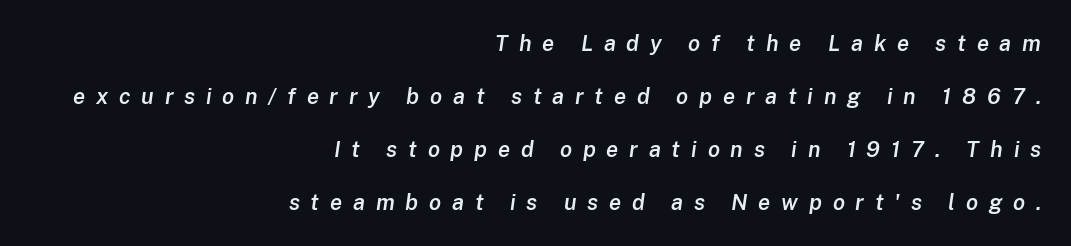
{"italic": "yes", "lean": "right", "slant_degrees": 8, "bold": "semi", "underline": "no", "align": "right", "line_spacing": "loose", "line_spacing_ratio": 2.41, "letter_spacing": "wide", "letter_spacing_em": 0.49, "glyph_px": 22}
